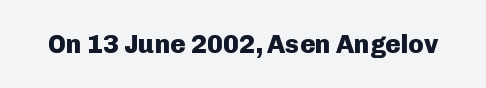
Only glyphs here, with clear space below each row. Rendered with straight, roman letterforms. The glyphs have the mass of a bold cut. Observe the ordinary spacing: letters are neighbours, not strangers.
